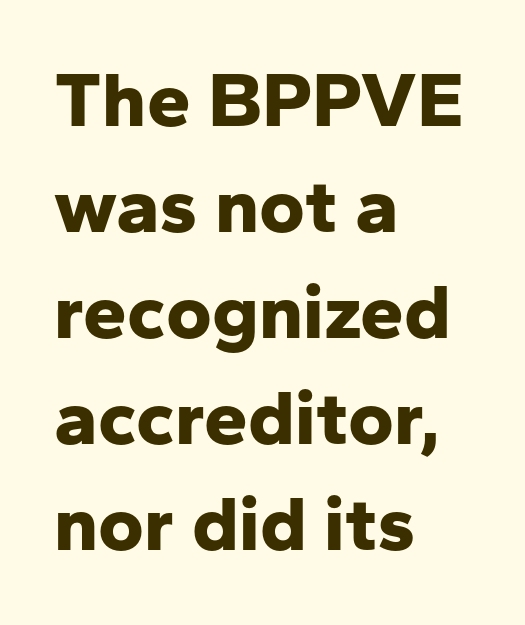
It's the straight-up-and-down kind of type. These lines carry a lot of weight — the face is fully bold. Words float on clear page, feet unadorned. Does extra space separate the letters? No, they use regular spacing. Varying glyph widths throughout — classic text-font behaviour.
